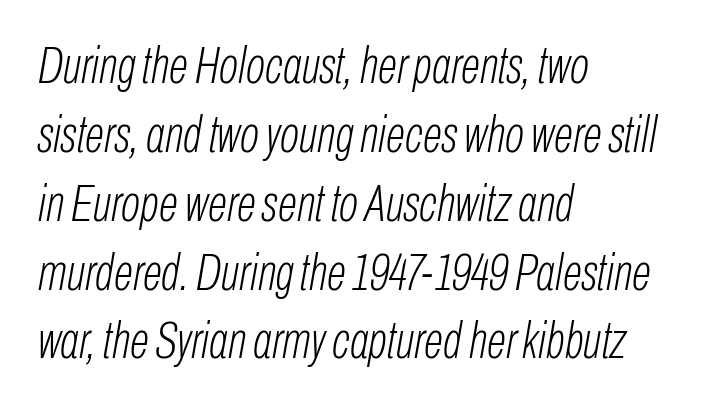
The image shows 51 px light, condensed type, italic (leaning right); set left-aligned, normal line spacing (1.35x), normal letter spacing, not underlined; low stroke contrast and a medium x-height.
